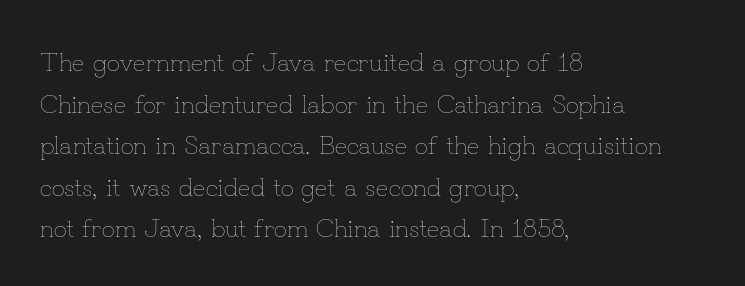
Q: Is the text bold? A: No.
Q: Is the text italic (slanted)? A: No, it is upright.
Q: Is the text underlined? A: No.
Q: How is the paragraph aligned? A: Left-aligned.
Q: Is the spacing between letters normal or unusually wide? A: Normal.
Q: Is the spacing between lines tight, normal or loose? A: Normal.
